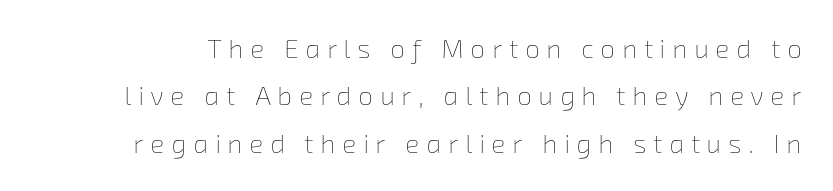
Anything drawn beneath the words? Only blank space. A quiet, ordinary-to-light weight characterises the typeface. In terms of letterspacing, this is a distinctly airy, spread setting.
